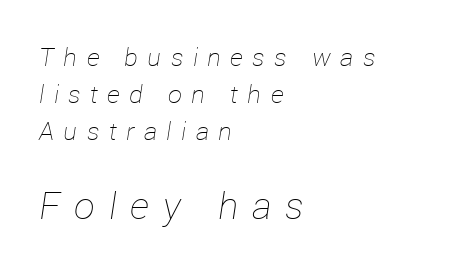
The image shows 37 px thin type, italic (leaning right); set left-aligned, normal line spacing (1.49x), unusually wide letter spacing (+0.38 em), not underlined; the second (bottom) block is 1.48x larger; low stroke contrast and a medium x-height.
